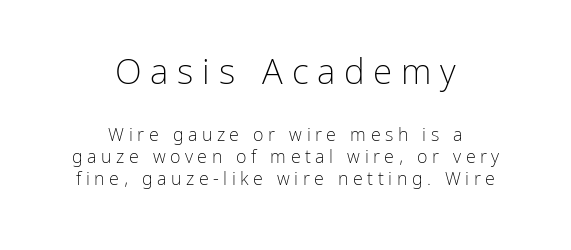
Q: Is the text bold? A: No.
Q: Is the text italic (slanted)? A: No, it is upright.
Q: Is the typeface a serif or a sans-serif typeface? A: Sans-serif.
Q: Is the text underlined? A: No.
Q: How is the paragraph aligned? A: Centered.
Q: Is the spacing between letters normal or unusually wide? A: Unusually wide.
Q: Which block of text is set in a larger size, the first (top) or the second (bottom)? A: The first (top) one.
Q: Width (condensed, normal, or wide)? A: Normal.
Q: Stroke contrast? A: Low.
Q: x-height? A: Medium.
Q: Monospaced? A: No.
